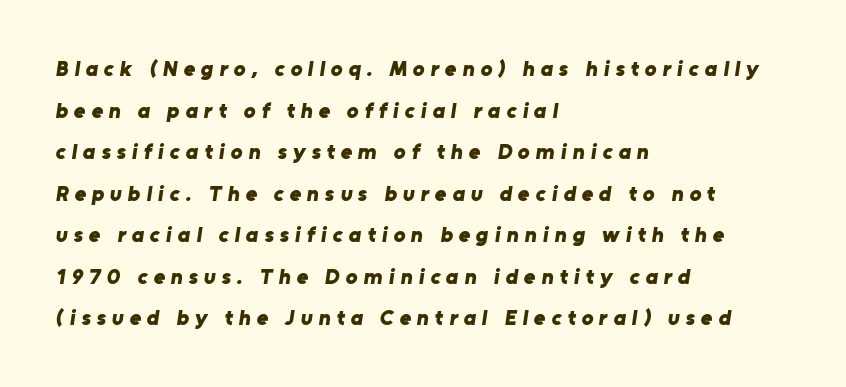
The image shows 22 px bold type; set left-aligned, line spacing 1.89x, unusually wide letter spacing (+0.27 em), not underlined.
